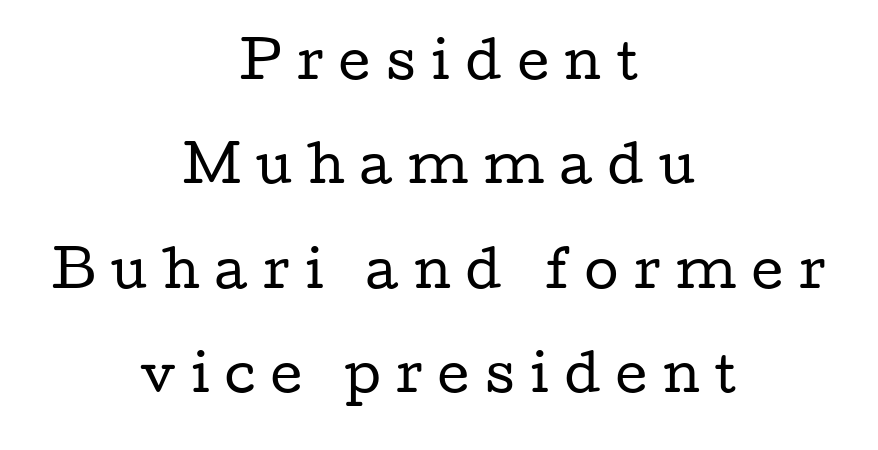
Q: Is the text bold? A: No.
Q: Is the text italic (slanted)? A: No, it is upright.
Q: Is the typeface a serif or a sans-serif typeface? A: Serif.
Q: Is the text underlined? A: No.
Q: How is the paragraph aligned? A: Centered.
Q: Is the spacing between letters normal or unusually wide? A: Unusually wide.
Q: Is the spacing between lines tight, normal or loose? A: Loose.
Q: Width (condensed, normal, or wide)? A: Wide.
Q: Stroke contrast? A: Low.
Q: x-height? A: Medium.
Q: Monospaced? A: No.
